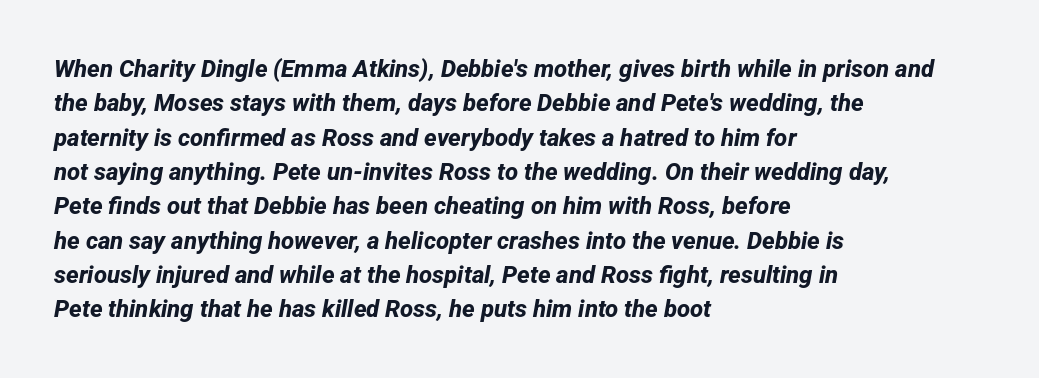
{"bold": "yes", "underline": "no", "align": "left", "line_spacing": "normal", "line_spacing_ratio": 1.43, "letter_spacing": "normal", "letter_spacing_em": 0.0, "glyph_px": 24}
